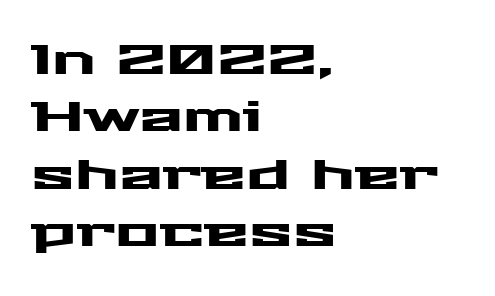
{"serif": "no", "italic": "no", "width": "wide", "stroke_contrast": "medium", "x_height": "medium", "monospaced": "no", "underline": "no", "align": "left", "line_spacing": "normal", "line_spacing_ratio": 1.4, "letter_spacing": "normal", "letter_spacing_em": 0.0, "glyph_px": 41}
